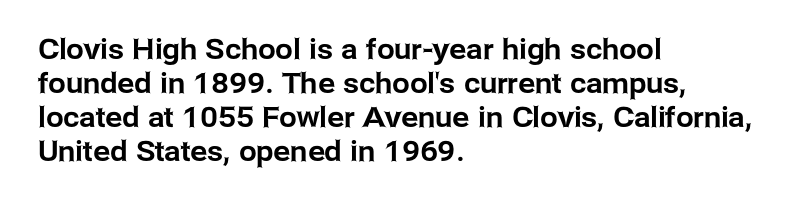
Leftover space on each line is placed entirely after the last word. Default kerning and tracking; the words read as compact shapes. A bare baseline throughout the passage. Looks like regular typesetting: each glyph gets only the width it needs. Stroke terminals: plain, sans-serif.
